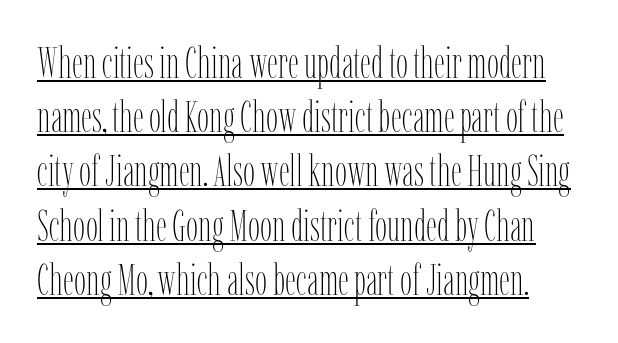
Q: Is the text bold? A: No.
Q: Is the text italic (slanted)? A: No, it is upright.
Q: Is the text underlined? A: Yes.
Q: Is the spacing between letters normal or unusually wide? A: Normal.
Q: Is the spacing between lines tight, normal or loose? A: Normal.
Q: Width (condensed, normal, or wide)? A: Condensed.
Q: Stroke contrast? A: Low.
Q: x-height? A: Medium.
Q: Monospaced? A: No.
